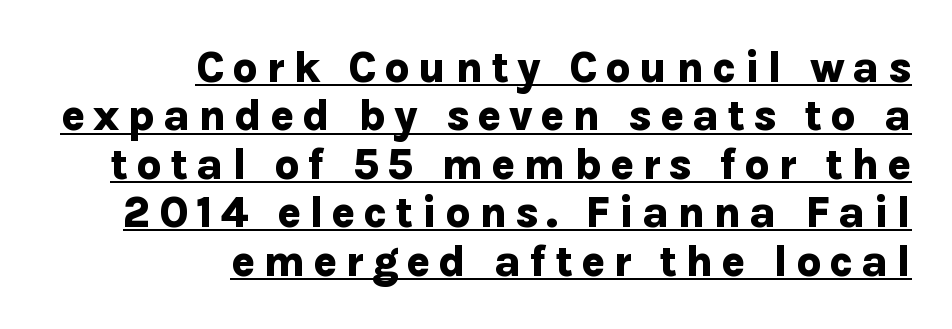
{"serif": "no", "italic": "no", "bold": "yes", "weight": "bold", "width": "normal", "stroke_contrast": "low", "x_height": "medium", "monospaced": "no", "underline": "yes", "align": "right", "line_spacing": "tight", "line_spacing_ratio": 1.1, "glyph_px": 44}
